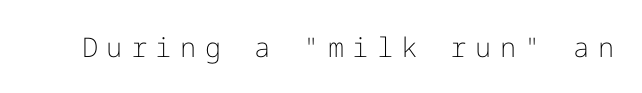
Q: Is the text bold? A: No.
Q: Is the text italic (slanted)? A: No, it is upright.
Q: Is the text underlined? A: No.
Q: Is the spacing between letters normal or unusually wide? A: Unusually wide.
